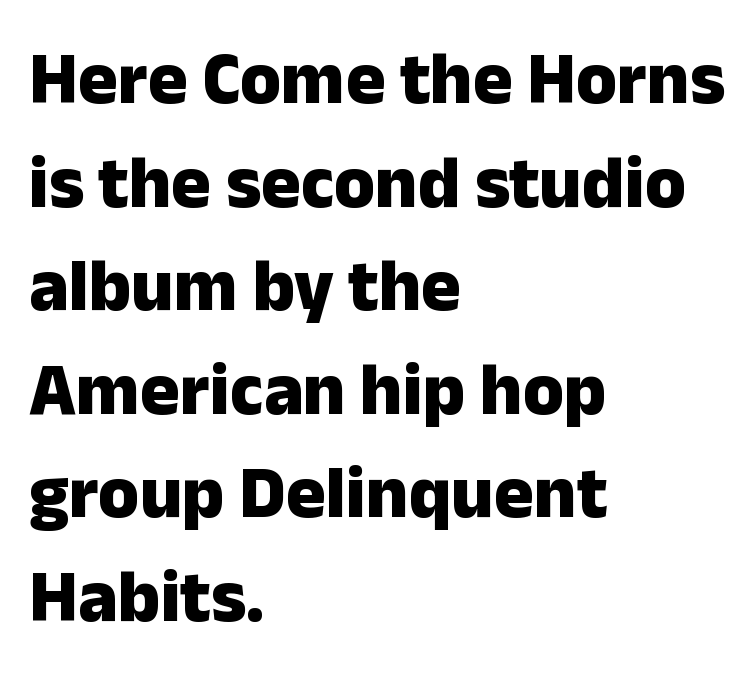
The image shows 74 px heavy sans-serif type, upright; set left-aligned, normal line spacing (1.4x), normal letter spacing, not underlined; low stroke contrast and a medium x-height.
